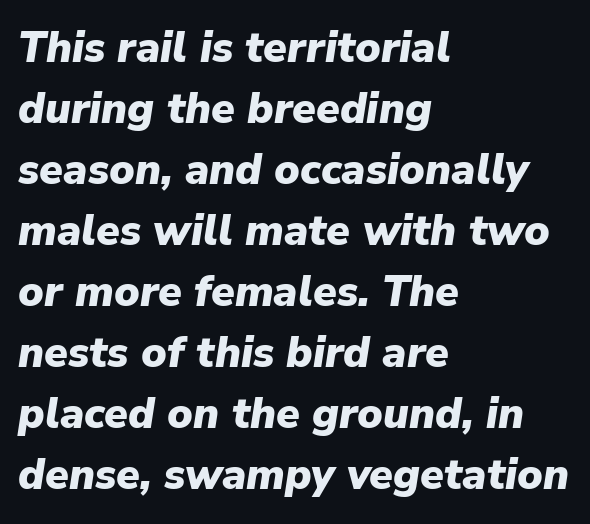
Q: Is the text bold? A: Yes.
Q: Is the text italic (slanted)? A: Yes, it leans right by about 9 degrees.
Q: Is the text underlined? A: No.
Q: How is the paragraph aligned? A: Left-aligned.
Q: Is the spacing between letters normal or unusually wide? A: Normal.
Q: Is the spacing between lines tight, normal or loose? A: Normal.
Q: Width (condensed, normal, or wide)? A: Normal.
Q: Stroke contrast? A: Low.
Q: x-height? A: Medium.
Q: Monospaced? A: No.
